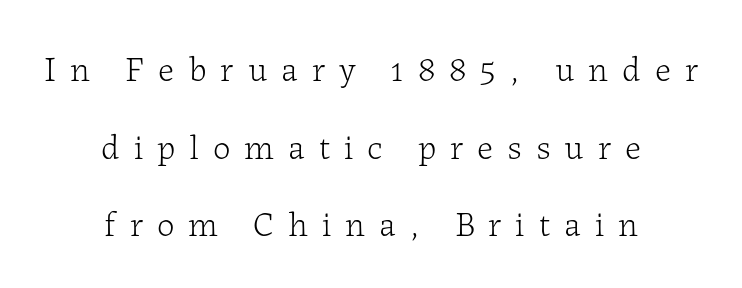
The image shows 35 px light serif type, upright; set centered, loose line spacing (2.22x), unusually wide letter spacing (+0.4 em), not underlined; low stroke contrast and a medium x-height.
